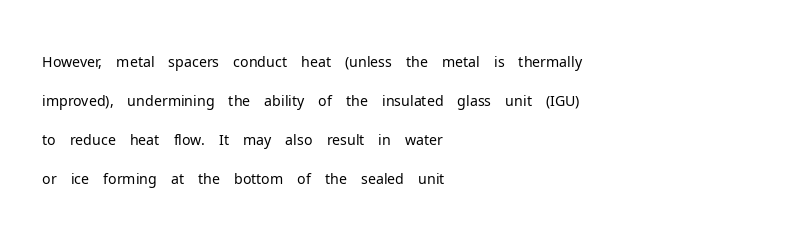
Q: Is the text bold? A: No.
Q: Is the text italic (slanted)? A: No, it is upright.
Q: Is the typeface a serif or a sans-serif typeface? A: Sans-serif.
Q: Is the text underlined? A: No.
Q: How is the paragraph aligned? A: Left-aligned.
Q: Is the spacing between letters normal or unusually wide? A: Normal.
Q: Is the spacing between lines tight, normal or loose? A: Normal.
Q: Width (condensed, normal, or wide)? A: Normal.
Q: Stroke contrast? A: Low.
Q: x-height? A: Medium.
Q: Monospaced? A: No.
